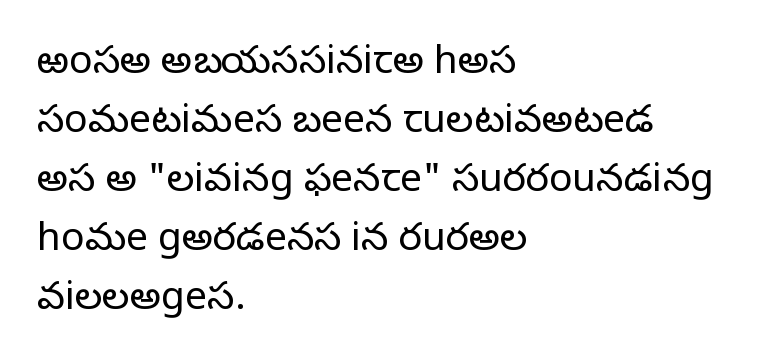
{"serif": "no", "italic": "no", "bold": "no", "weight": "light", "width": "normal", "stroke_contrast": "low", "x_height": "medium", "monospaced": "no", "underline": "no", "align": "left", "line_spacing": "normal", "line_spacing_ratio": 1.51, "letter_spacing": "normal", "letter_spacing_em": 0.0, "glyph_px": 39}
